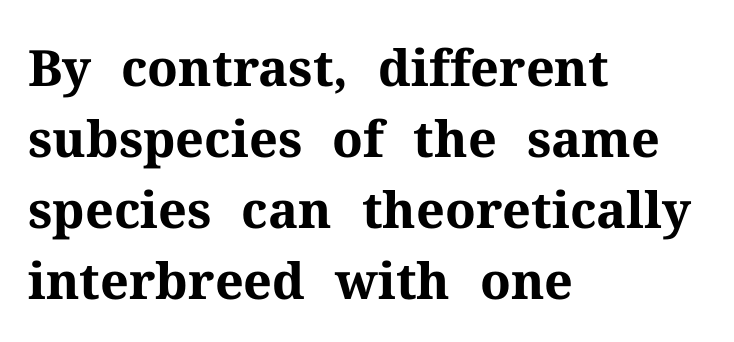
Regarding serifs, this sample has them. Does the weight exceed regular? Yes, all the way to bold. Horizontal bands of white between lines are of average thickness. Each word holds together tightly as a unit, with standard inter-letter gaps. The letters advance in unequal steps, a hallmark of proportional type.
